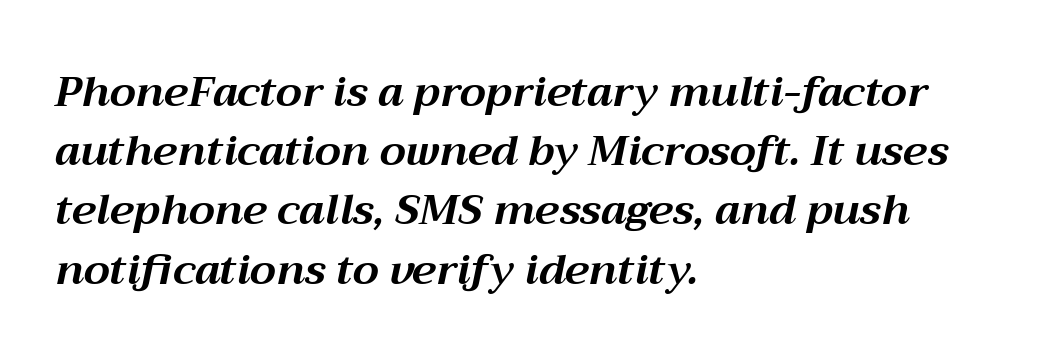
The image shows 42 px bold type, italic (leaning right); set left-aligned, normal line spacing (1.41x), normal letter spacing, not underlined; medium stroke contrast and a medium x-height.
